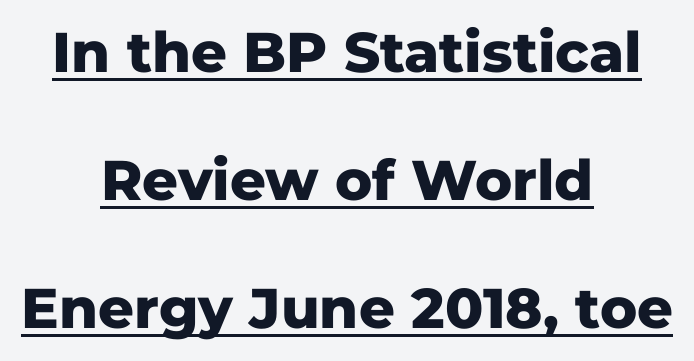
{"serif": "no", "italic": "no", "bold": "yes", "weight": "heavy", "width": "normal", "stroke_contrast": "low", "x_height": "medium", "monospaced": "no", "underline": "yes", "align": "center", "line_spacing": "loose", "line_spacing_ratio": 2.29, "letter_spacing": "normal", "letter_spacing_em": 0.0, "glyph_px": 56}
